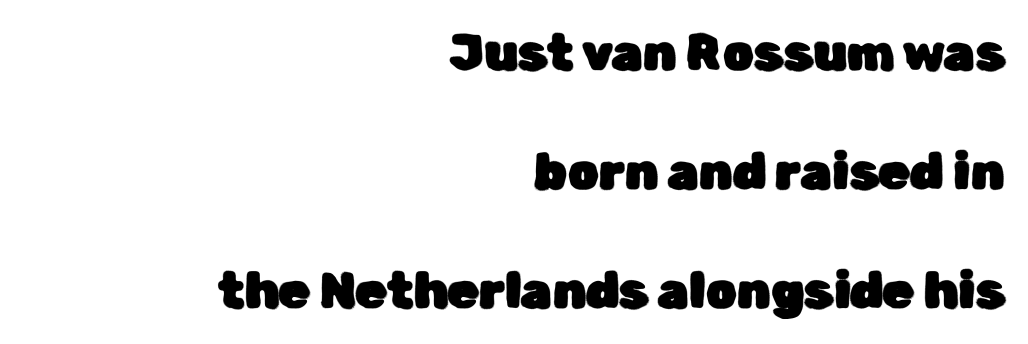
The image shows 50 px sans-serif type, upright; set right-aligned, loose line spacing (2.38x), normal letter spacing, not underlined; low stroke contrast and a medium x-height.
